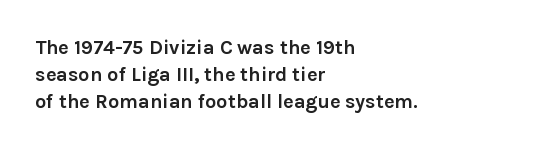
The font's upright variant was chosen for this text. Notice how the passage keeps a crisp vertical edge on the left only. Honestly, the row spacing looks completely unremarkable. Bare-footed words on every line.
